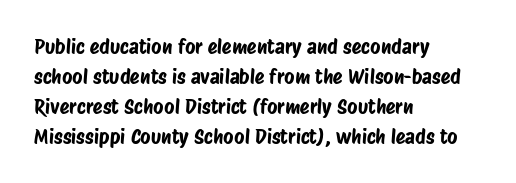
{"underline": "no", "align": "left", "line_spacing": "normal", "line_spacing_ratio": 1.5, "letter_spacing": "normal", "letter_spacing_em": 0.0, "glyph_px": 20}
